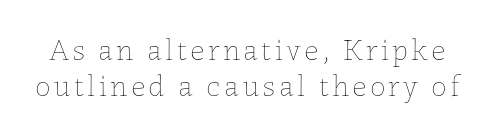
{"italic": "no", "bold": "no", "weight": "thin", "width": "normal", "stroke_contrast": "low", "x_height": "medium", "monospaced": "no", "underline": "no", "line_spacing_ratio": 1.16, "glyph_px": 31}
